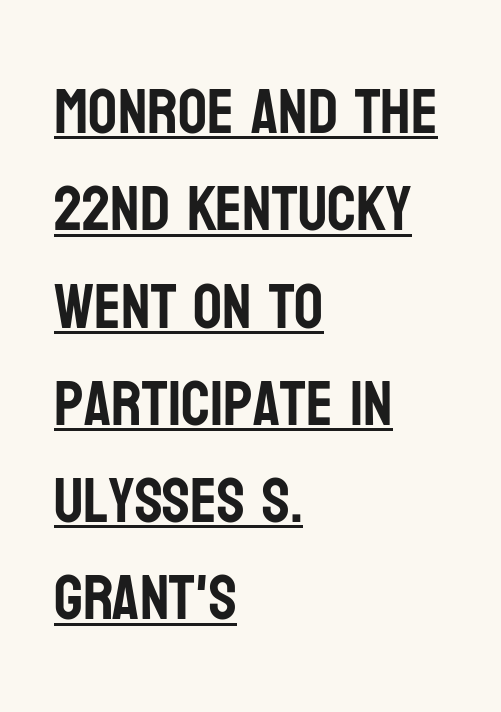
{"serif": "no", "italic": "no", "width": "condensed", "stroke_contrast": "low", "x_height": "large", "monospaced": "no", "underline": "yes", "align": "left", "line_spacing": "normal", "line_spacing_ratio": 1.52, "letter_spacing": "normal", "letter_spacing_em": 0.0, "glyph_px": 64}
